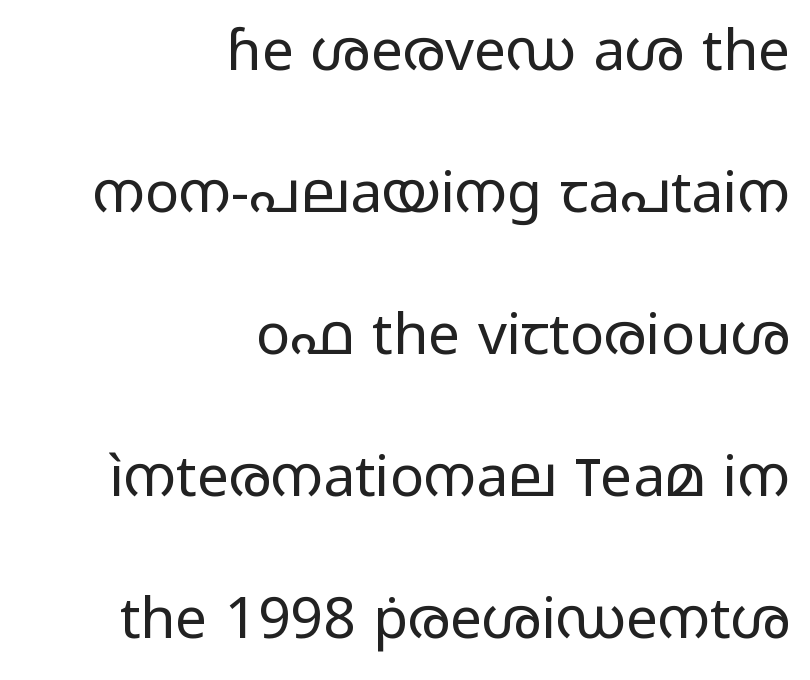
The passage shown is not underscored anywhere. Notice how the passage keeps a crisp vertical edge on the right only. The rendering uses natural spacing where letterforms have individual widths. Quick note: not italic, upright. Note: no serifs on the glyphs.
